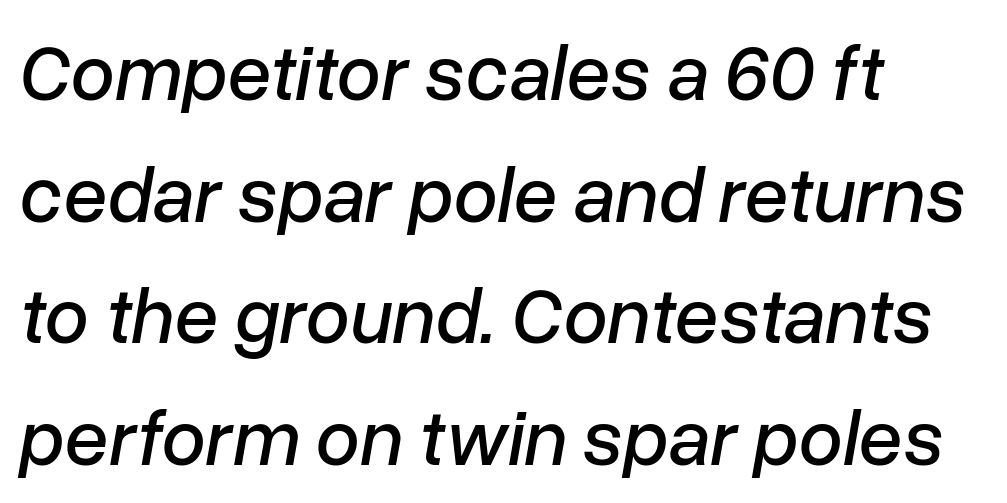
{"italic": "yes", "lean": "right", "slant_degrees": 10, "width": "normal", "stroke_contrast": "low", "x_height": "medium", "monospaced": "no", "underline": "no", "align": "left", "line_spacing": "normal", "line_spacing_ratio": 1.54, "letter_spacing": "normal", "letter_spacing_em": 0.0, "glyph_px": 79}
